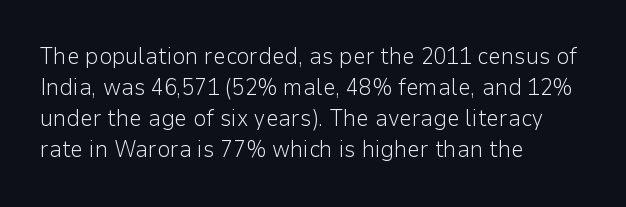
{"italic": "no", "bold": "no", "underline": "no", "align": "left", "line_spacing": "normal", "line_spacing_ratio": 1.35, "letter_spacing": "normal", "letter_spacing_em": 0.0, "glyph_px": 23}
